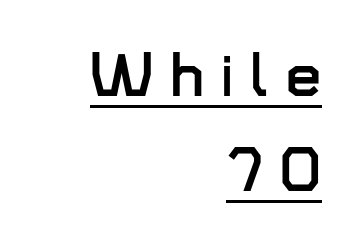
Q: Is the text italic (slanted)? A: No, it is upright.
Q: Is the typeface a serif or a sans-serif typeface? A: Sans-serif.
Q: Is the text underlined? A: Yes.
Q: How is the paragraph aligned? A: Right-aligned.
Q: Is the spacing between letters normal or unusually wide? A: Unusually wide.
Q: Is the spacing between lines tight, normal or loose? A: Normal.
Q: Width (condensed, normal, or wide)? A: Normal.
Q: Stroke contrast? A: Low.
Q: x-height? A: Medium.
Q: Monospaced? A: No.
